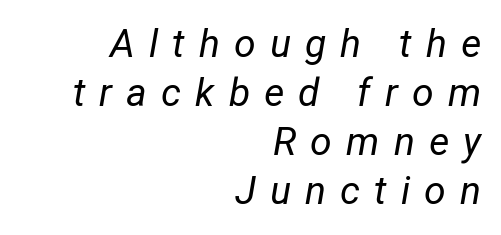
In CSS terms this would be text-align: right. A normal amount of white space separates one row of letters from the next. Character widths vary here, with narrow letters taking less room than wide ones. Underline: absent.
